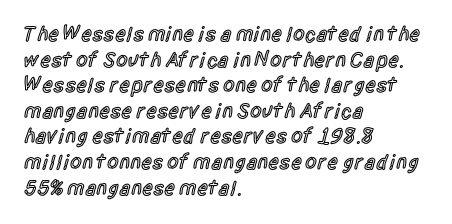
The image shows 21 px text type; set left-aligned, line spacing 1.22x, normal letter spacing, not underlined.
